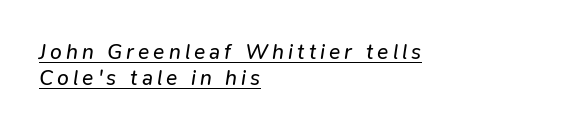
{"italic": "yes", "lean": "right", "slant_degrees": 9, "bold": "no", "underline": "yes", "align": "left", "line_spacing_ratio": 1.24, "glyph_px": 21}
